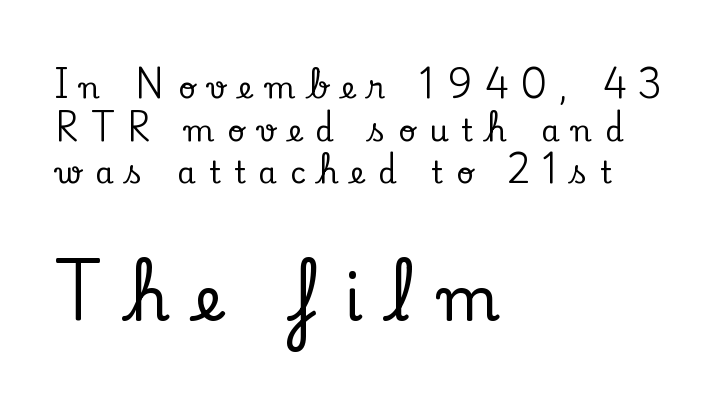
The image shows 61 px text type, upright; set left-aligned, normal line spacing (1.42x), unusually wide letter spacing (+0.43 em), not underlined; the second (bottom) block is 2.03x larger; low stroke contrast and a small x-height.
